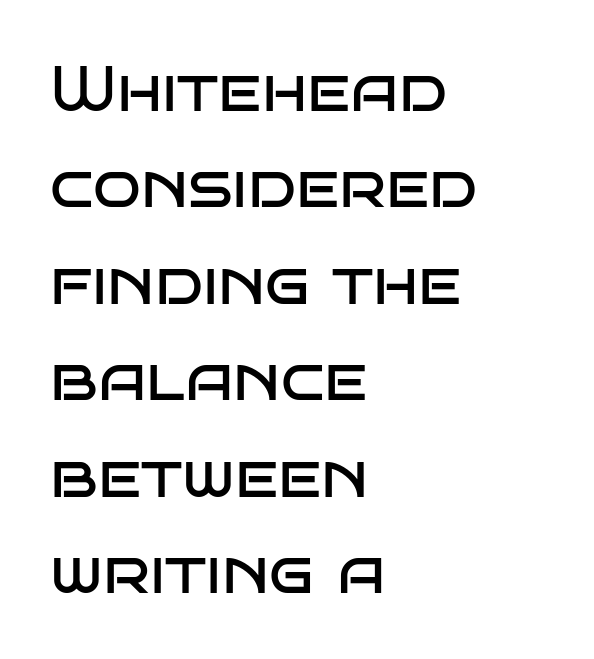
This rendering employs a face without finishing strokes, i.e., a sans-serif. Lines of text with bare space underneath. The passage shown is typed in a proportional face where columns would drift. The letters stand upright; this is a roman face.
